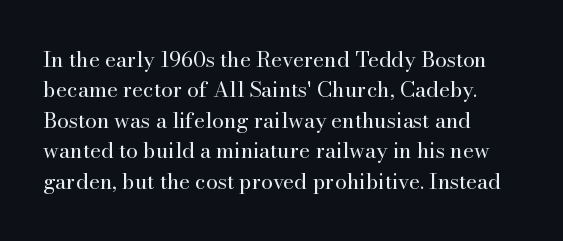
{"italic": "no", "bold": "no", "underline": "no", "align": "left", "line_spacing": "normal", "line_spacing_ratio": 1.45, "letter_spacing": "normal", "letter_spacing_em": 0.0, "glyph_px": 21}
